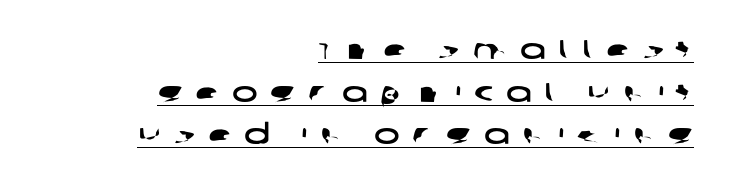
{"underline": "yes", "align": "right", "line_spacing": "normal", "line_spacing_ratio": 1.58, "letter_spacing": "wide", "letter_spacing_em": 0.48, "glyph_px": 27}
